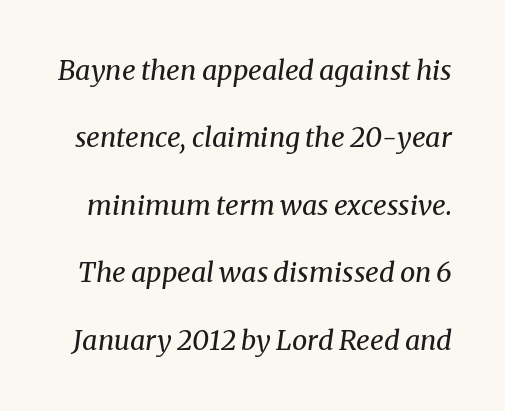
The image shows 27 px text type, italic (leaning right); set loose line spacing (2.5x), normal letter spacing, not underlined.
